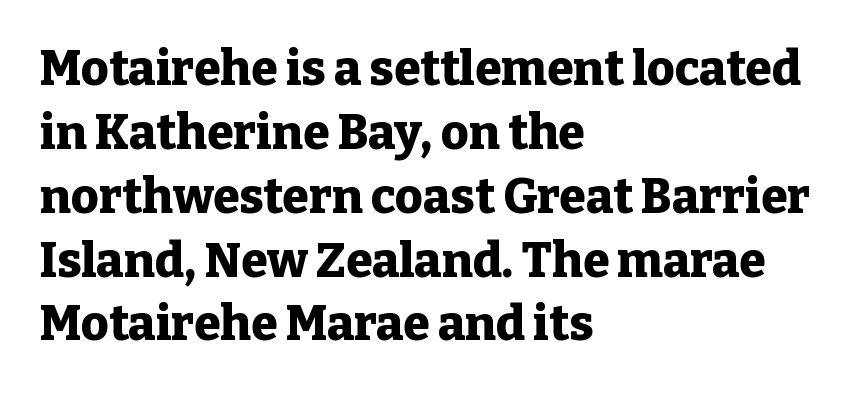
The image shows 48 px heavy serif type, upright; set left-aligned, normal line spacing (1.33x), normal letter spacing, not underlined; low stroke contrast and a medium x-height.
